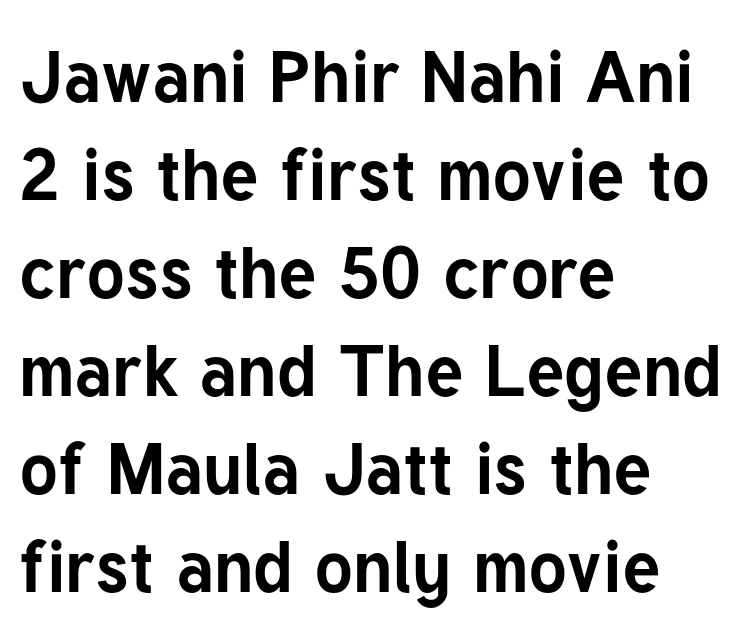
Q: Is the text bold? A: Yes.
Q: Is the text italic (slanted)? A: No, it is upright.
Q: Is the typeface a serif or a sans-serif typeface? A: Sans-serif.
Q: Is the text underlined? A: No.
Q: How is the paragraph aligned? A: Left-aligned.
Q: Is the spacing between letters normal or unusually wide? A: Normal.
Q: Is the spacing between lines tight, normal or loose? A: Normal.
Q: Width (condensed, normal, or wide)? A: Normal.
Q: Stroke contrast? A: Low.
Q: x-height? A: Medium.
Q: Monospaced? A: No.
